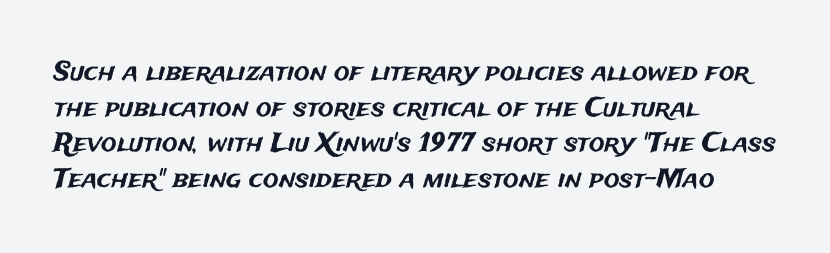
The image shows 26 px text type; set left-aligned, normal line spacing (1.37x), normal letter spacing, not underlined.
